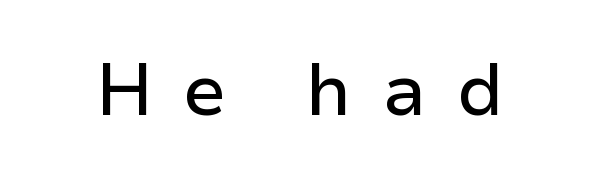
Each letter keeps its own natural width here, so spacing adapts to shape. Notice how the stems are strictly vertical — no italics here. Letter spacing: wide. Has an underline been added? It has not.
